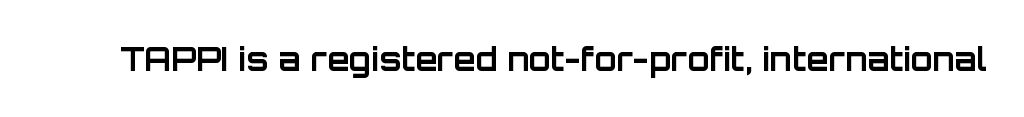
{"serif": "no", "italic": "no", "bold": "yes", "weight": "bold", "width": "normal", "stroke_contrast": "low", "x_height": "large", "monospaced": "no", "underline": "no", "letter_spacing": "normal", "letter_spacing_em": 0.0, "glyph_px": 32}
